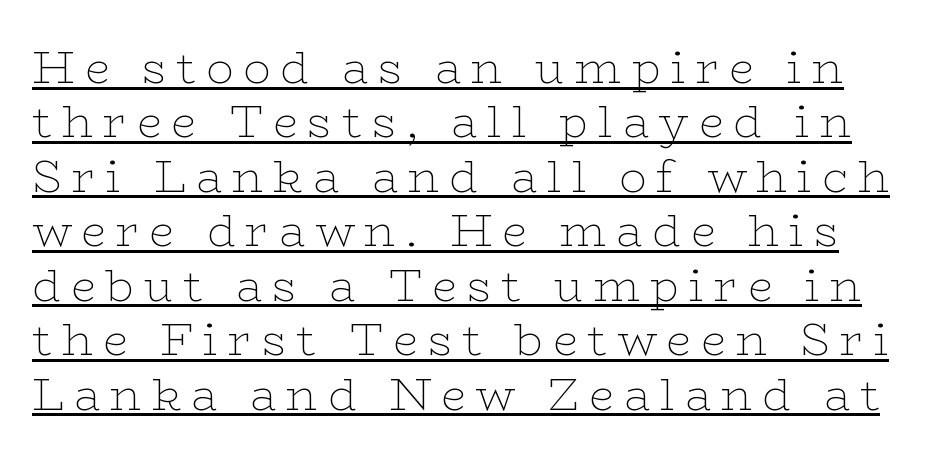
The image shows 45 px thin, wide serif type, upright; set line spacing 1.21x, unusually wide letter spacing (+0.22 em), underlined; low stroke contrast and a medium x-height.
